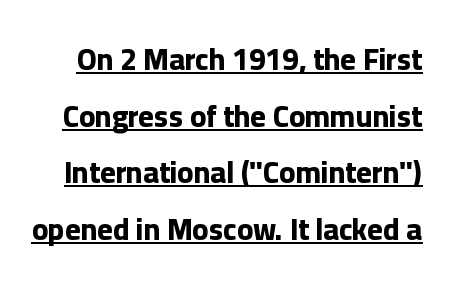
{"serif": "no", "italic": "no", "bold": "yes", "weight": "bold", "width": "normal", "stroke_contrast": "low", "x_height": "medium", "monospaced": "no", "underline": "yes", "line_spacing_ratio": 1.89, "letter_spacing": "normal", "letter_spacing_em": 0.0, "glyph_px": 30}
